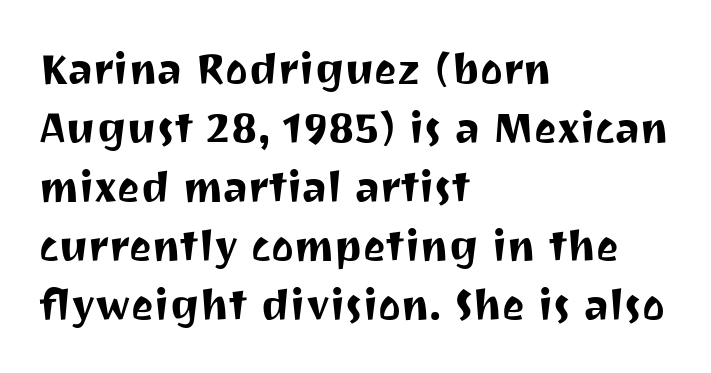
Q: Is the text italic (slanted)? A: No, it is upright.
Q: Is the typeface a serif or a sans-serif typeface? A: Sans-serif.
Q: Is the text underlined? A: No.
Q: How is the paragraph aligned? A: Left-aligned.
Q: Is the spacing between letters normal or unusually wide? A: Normal.
Q: Is the spacing between lines tight, normal or loose? A: Normal.
Q: Width (condensed, normal, or wide)? A: Normal.
Q: Stroke contrast? A: Medium.
Q: x-height? A: Medium.
Q: Monospaced? A: No.
